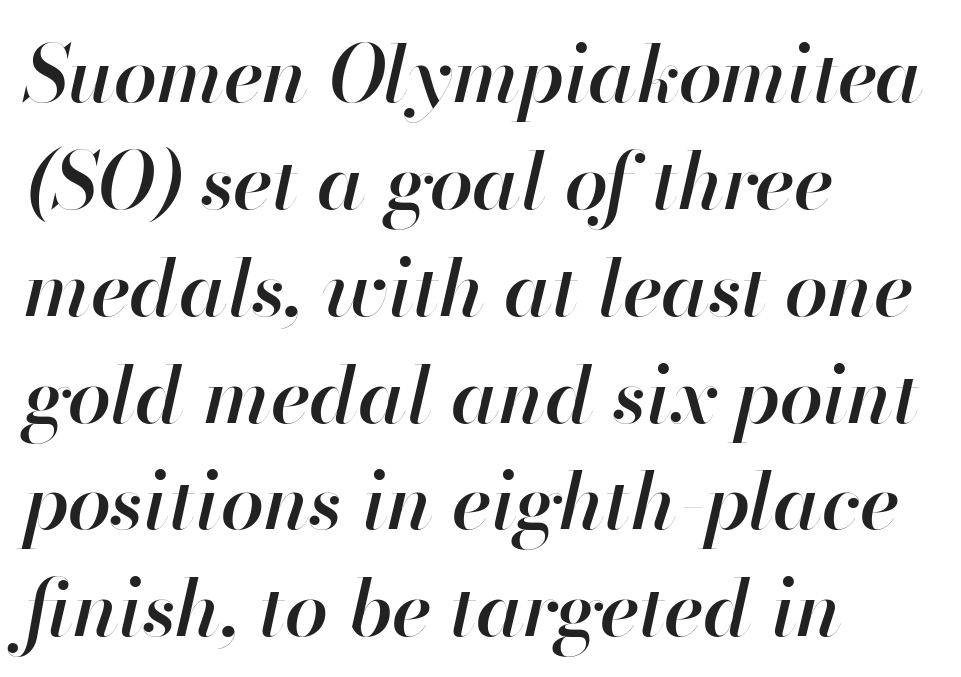
The image shows 78 px semibold type, italic (leaning right); set left-aligned, normal line spacing (1.37x), normal letter spacing, not underlined; high stroke contrast and a small x-height.
